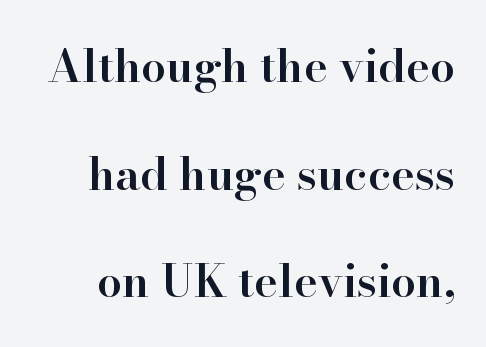
This sample has the flowing, uneven cadence of proportional lettering. Observe the ordinary spacing: letters are neighbours, not strangers. The strokes are fattened partway — semibold, not bold. Students, observe: this is what heavily led, spacious text looks like.
